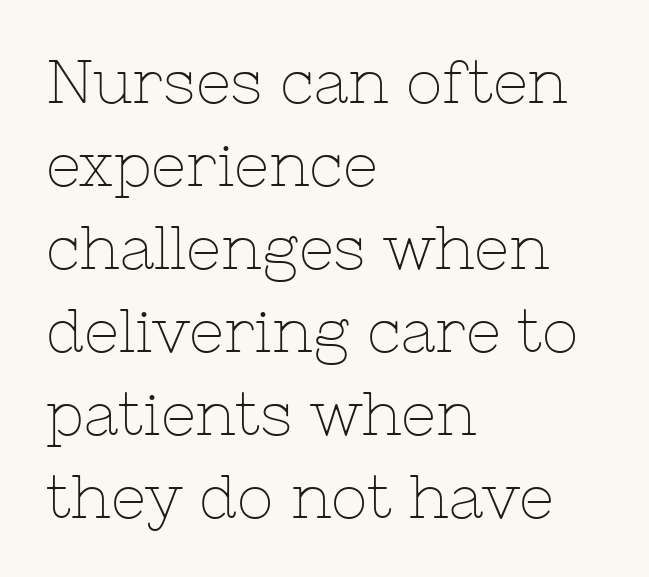
The image shows 61 px thin serif type, upright; set left-aligned, normal line spacing (1.36x), normal letter spacing, not underlined; low stroke contrast and a medium x-height.
